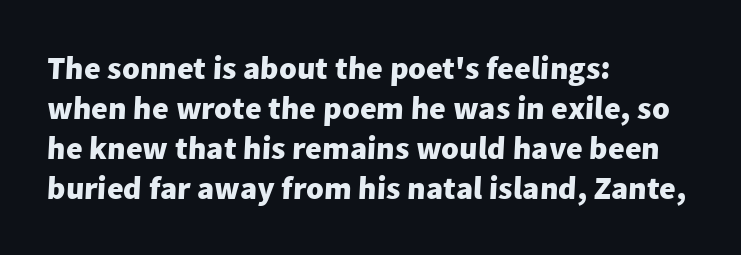
The designer left line spacing at the default. This rendering features lettering with no underline. The gaps between neighbouring characters are ordinary and unremarkable. All the whitespace from short lines collects on the right. Weight: bold. This sample has the flowing, uneven cadence of proportional lettering.
